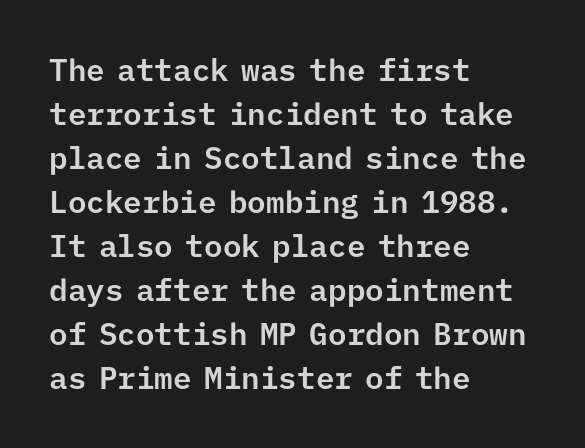
The image shows 31 px sans-serif type, upright, monospaced; set left-aligned, normal line spacing (1.42x), normal letter spacing, not underlined; low stroke contrast and a medium x-height.
